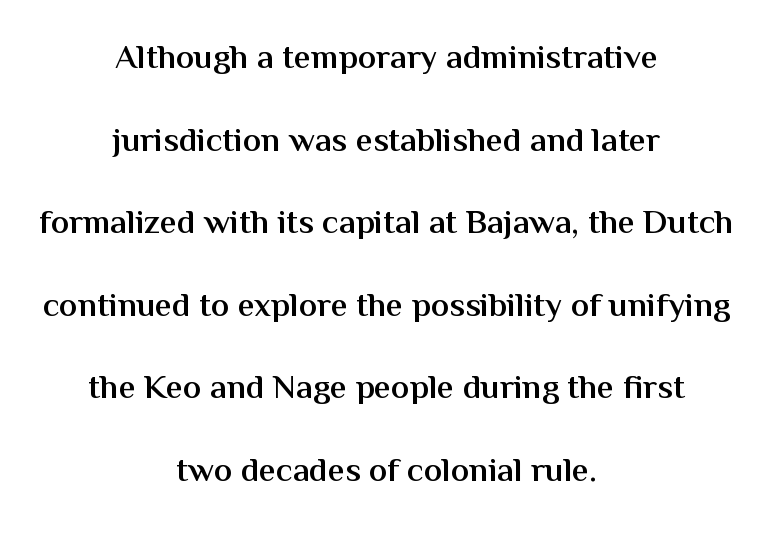
Has an underline been added? It has not. One-word summary of the alignment: center. No extra tracking has been applied to these lines. One glance says open: line gaps are wider than usual. This sample has the flowing, uneven cadence of proportional lettering.
